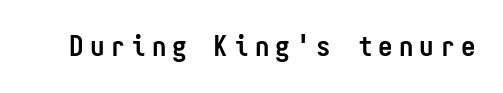
{"serif": "no", "italic": "no", "bold": "yes", "weight": "semibold", "width": "condensed", "stroke_contrast": "low", "x_height": "medium", "monospaced": "yes", "underline": "no", "letter_spacing": "wide", "letter_spacing_em": 0.21, "glyph_px": 29}
